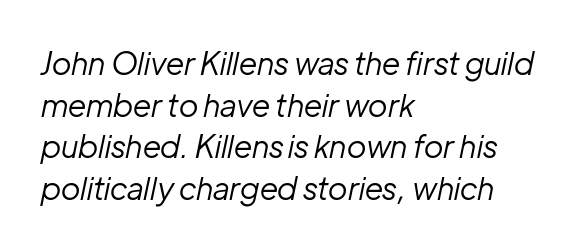
{"italic": "yes", "lean": "right", "slant_degrees": 12, "bold": "no", "weight": "regular", "width": "normal", "stroke_contrast": "low", "x_height": "medium", "monospaced": "no", "underline": "no", "align": "left", "line_spacing": "normal", "line_spacing_ratio": 1.34, "letter_spacing": "normal", "letter_spacing_em": 0.0, "glyph_px": 31}
